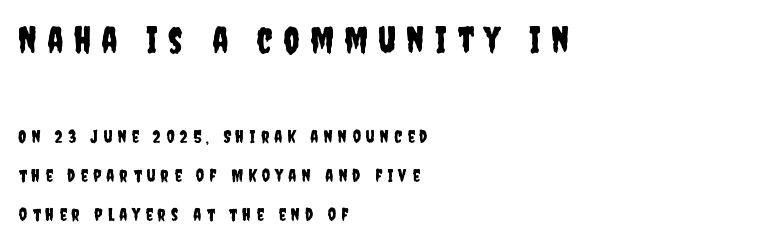
{"serif": "no", "italic": "no", "width": "condensed", "stroke_contrast": "low", "x_height": "large", "monospaced": "no", "underline": "no", "align": "left", "line_spacing": "loose", "line_spacing_ratio": 2.17, "letter_spacing": "wide", "letter_spacing_em": 0.29, "larger_block": "first", "size_ratio": 2.0, "glyph_px": 36}
